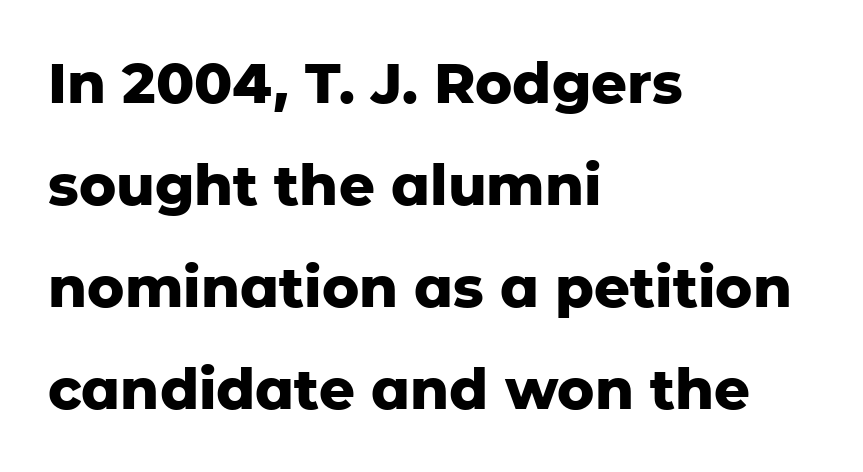
Q: Is the text bold? A: Yes.
Q: Is the text italic (slanted)? A: No, it is upright.
Q: Is the typeface a serif or a sans-serif typeface? A: Sans-serif.
Q: Is the text underlined? A: No.
Q: How is the paragraph aligned? A: Left-aligned.
Q: Is the spacing between letters normal or unusually wide? A: Normal.
Q: Width (condensed, normal, or wide)? A: Normal.
Q: Stroke contrast? A: Low.
Q: x-height? A: Medium.
Q: Monospaced? A: No.
